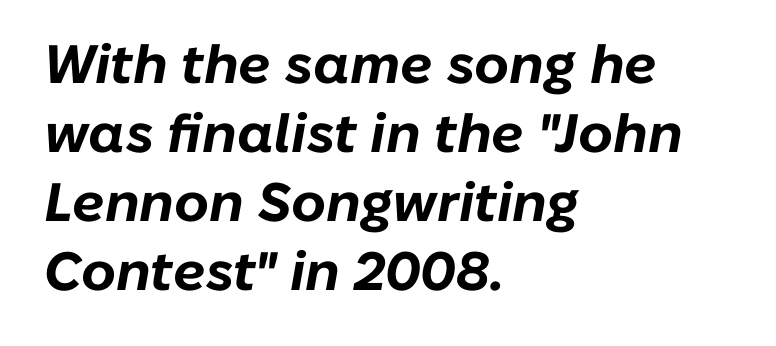
The image shows 54 px bold type, italic (leaning right); set left-aligned, normal line spacing (1.28x), normal letter spacing, not underlined; low stroke contrast and a medium x-height.
